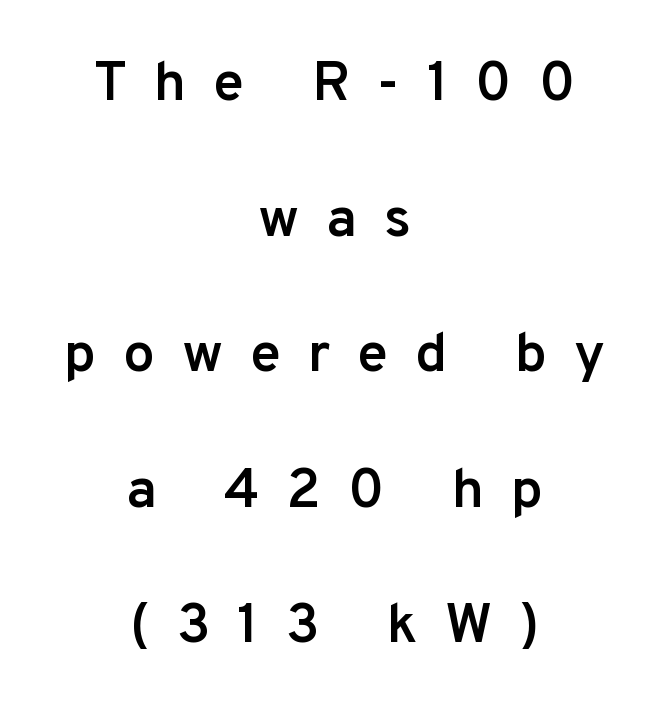
Airy leading. Is this a fixed-width face? No — the glyphs have proportional, varying widths. A centered setting, common on invitations and titles, is used for this passage. The letters carry no serifs — their stems end cleanly without finishing strokes.
